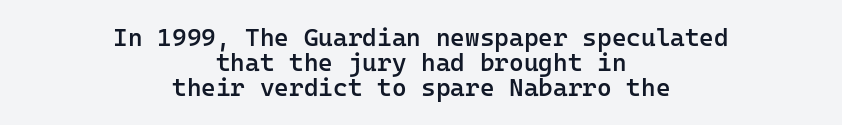
The image shows 25 px text type, upright; set centered, tight line spacing (1.01x), normal letter spacing, not underlined.
